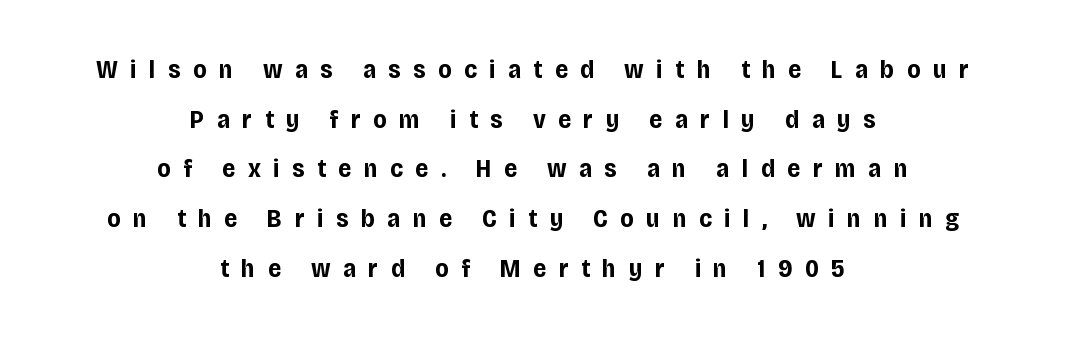
Bare-footed words on every line. Glyph-to-glyph distance is far greater than everyday printed text. Widely set lines give the paragraph a tall, airy silhouette. These lines were composed using upright roman letters. In CSS terms this would be text-align: center. Students, this is bold: see how much ink each stroke carries.
